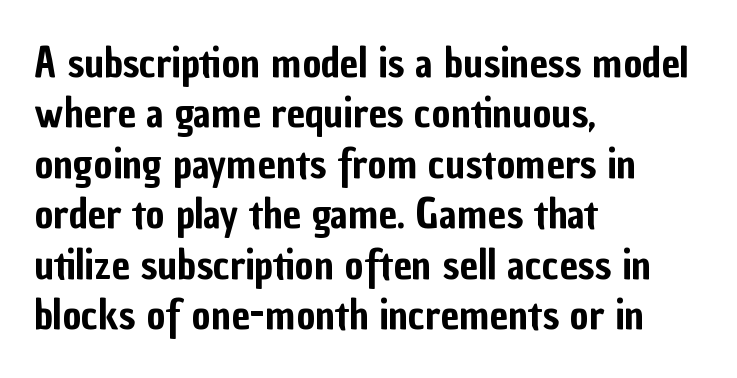
{"serif": "no", "italic": "no", "width": "condensed", "stroke_contrast": "low", "x_height": "medium", "monospaced": "no", "underline": "no", "align": "left", "line_spacing_ratio": 1.23, "letter_spacing": "normal", "letter_spacing_em": 0.0, "glyph_px": 41}
